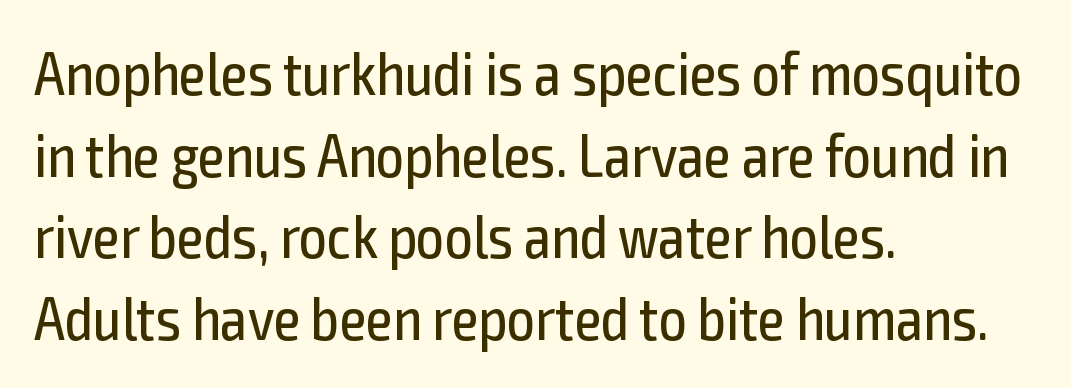
{"serif": "no", "italic": "no", "bold": "no", "weight": "regular", "width": "condensed", "x_height": "medium", "monospaced": "no", "underline": "no", "align": "left", "line_spacing": "normal", "line_spacing_ratio": 1.34, "letter_spacing": "normal", "letter_spacing_em": 0.0, "glyph_px": 61}
